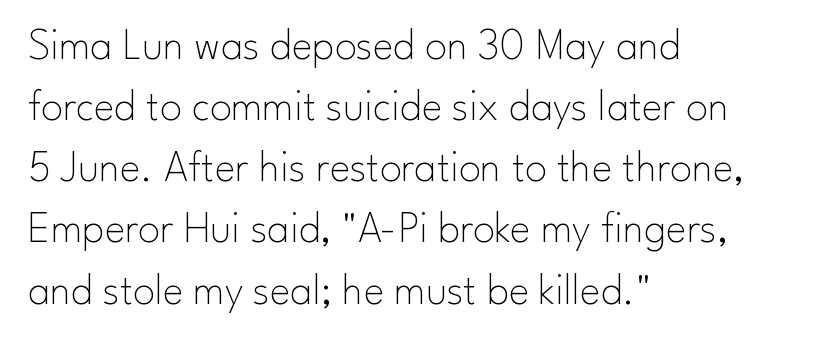
Nobody touched the tracking dial on this one. The setting favours the left margin, as ordinary paragraphs usually do. The block of text has a typical density, with ordinary space between rows. The text was rendered using a sans face with plain stroke endings.
